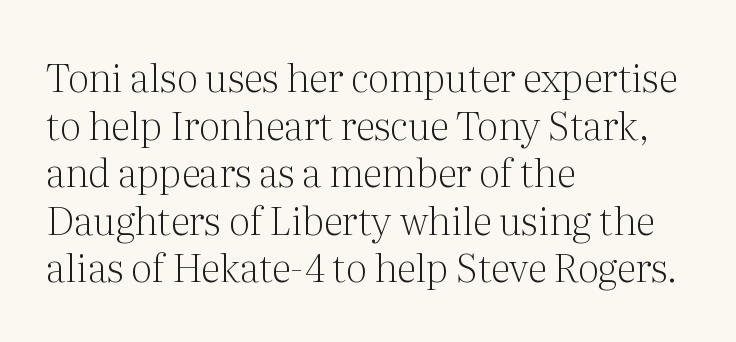
{"serif": "yes", "italic": "no", "bold": "no", "weight": "light", "width": "normal", "stroke_contrast": "medium", "x_height": "medium", "monospaced": "no", "underline": "no", "align": "left", "line_spacing_ratio": 1.22, "letter_spacing": "normal", "letter_spacing_em": 0.0, "glyph_px": 39}
